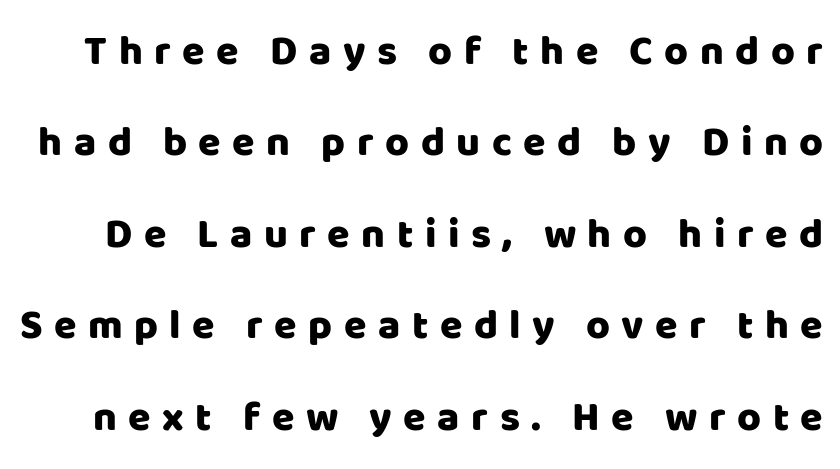
The image shows 41 px sans-serif type, upright; set loose line spacing (2.23x), unusually wide letter spacing (+0.28 em), not underlined; low stroke contrast and a large x-height.
